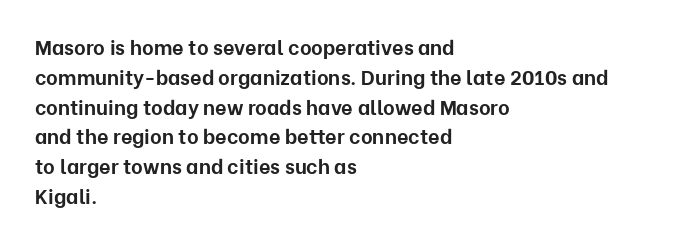
Summary of weight: heavy, a full bold. This sample is left-justified, so line endings fall wherever the words run out. The type sits square on the baseline with zero lean. The lines sit at an ordinary, default distance from one another. A bare baseline throughout the passage. This sample uses plain, unmodified letter spacing.
